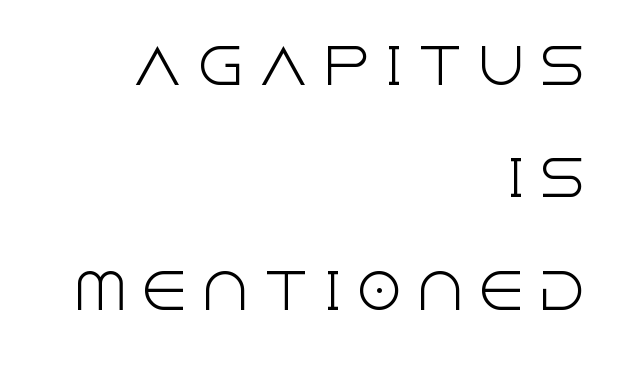
Glyph-to-glyph distance is far greater than everyday printed text. The face used here is proportionally spaced, like ordinary book or web type. This rendering employs a face without finishing strokes, i.e., a sans-serif. A great deal of white space separates one row of letters from the next. A flush-right, rag-left setting is used for this passage. This is the regular roman posture of the typeface.
